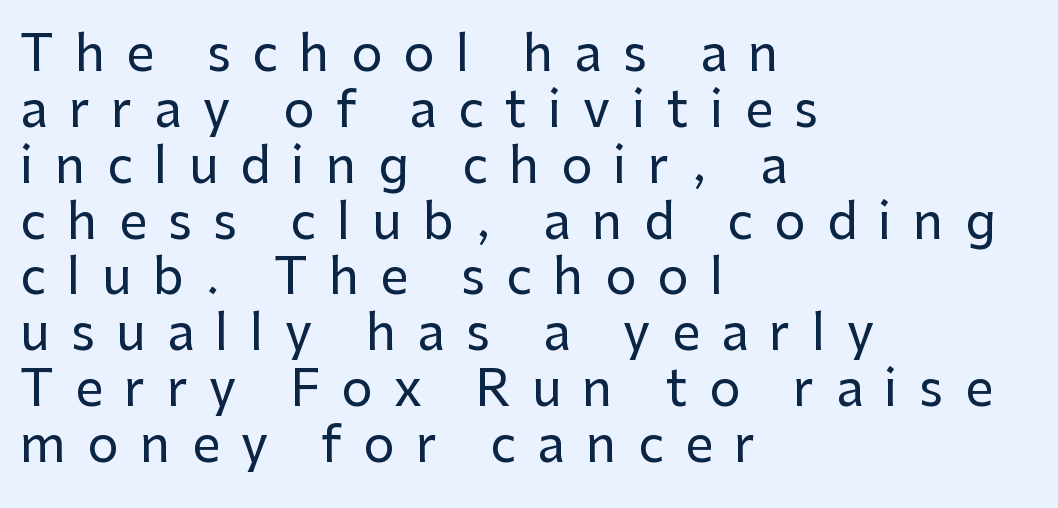
The image shows 49 px sans-serif type, upright; set left-aligned, tight line spacing (1.14x), unusually wide letter spacing (+0.44 em), not underlined; low stroke contrast and a medium x-height.
